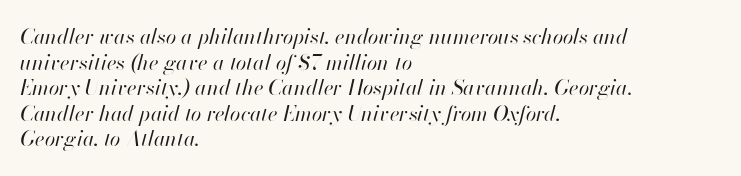
Q: Is the text bold? A: No.
Q: Is the text italic (slanted)? A: Yes, it leans right by about 13 degrees.
Q: Is the text underlined? A: No.
Q: How is the paragraph aligned? A: Left-aligned.
Q: Is the spacing between letters normal or unusually wide? A: Normal.
